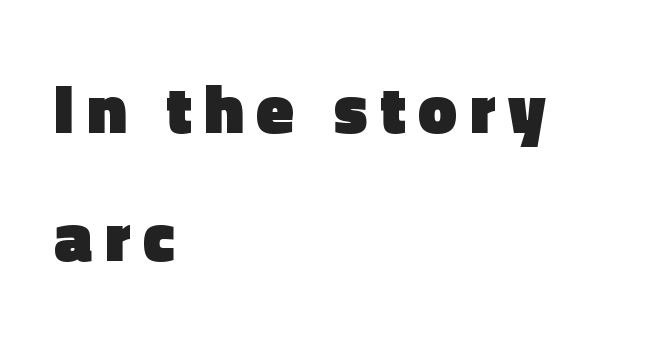
{"serif": "no", "italic": "no", "bold": "yes", "weight": "heavy", "width": "normal", "x_height": "medium", "monospaced": "no", "underline": "no", "align": "left", "line_spacing_ratio": 1.86, "glyph_px": 69}
